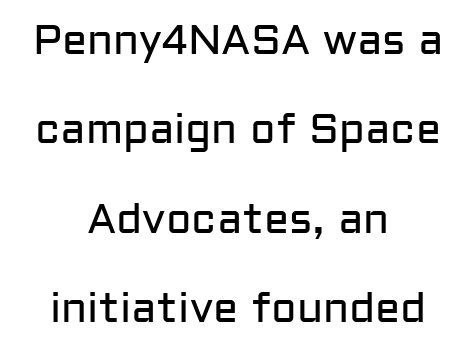
The face used here is proportionally spaced, like ordinary book or web type. One glance says open: line gaps are wider than usual. Short note: letters normally spaced. Only glyphs here, with clear space below each row. This rendering employs a face without finishing strokes, i.e., a sans-serif. The letters look calm and open, with moderate or lighter stems.
